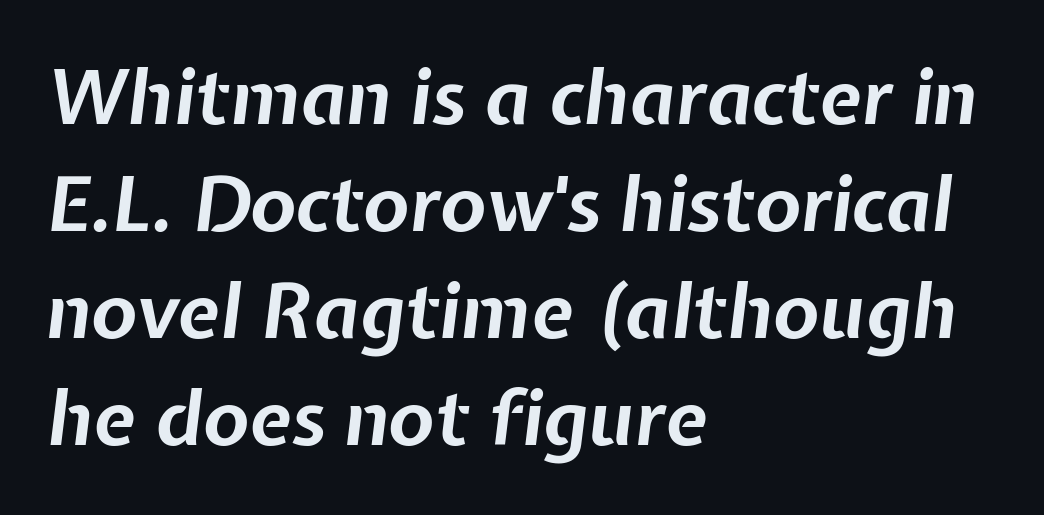
{"italic": "yes", "lean": "right", "slant_degrees": 7, "bold": "yes", "weight": "bold", "width": "normal", "stroke_contrast": "low", "x_height": "medium", "monospaced": "no", "underline": "no", "align": "left", "line_spacing": "normal", "line_spacing_ratio": 1.41, "letter_spacing": "normal", "letter_spacing_em": 0.0, "glyph_px": 76}
